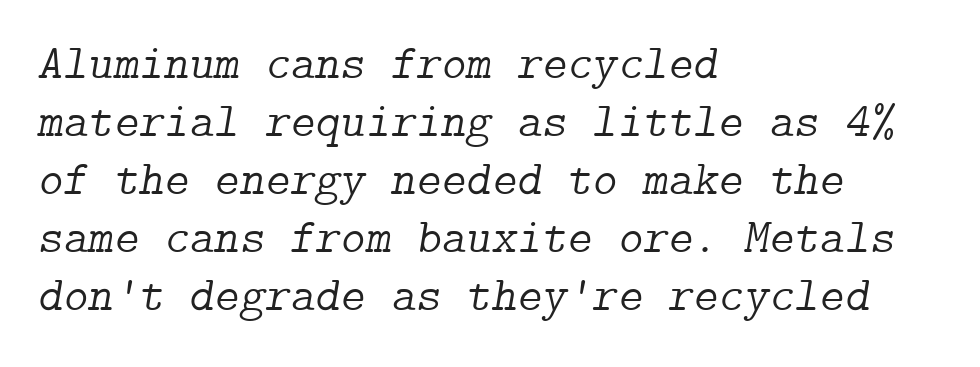
{"serif": "yes", "italic": "yes", "lean": "right", "slant_degrees": 9, "bold": "no", "weight": "light", "width": "normal", "stroke_contrast": "low", "x_height": "medium", "underline": "no", "align": "left", "line_spacing_ratio": 1.21, "letter_spacing": "normal", "letter_spacing_em": 0.0, "glyph_px": 48}
